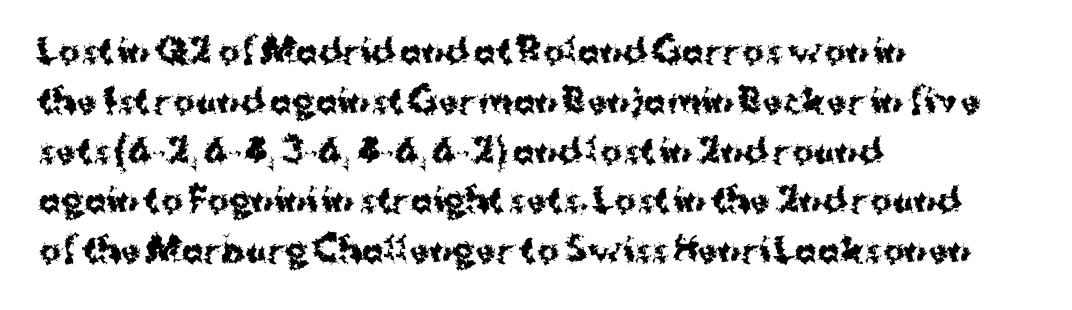
The image shows 33 px bold sans-serif type, upright; set left-aligned, normal line spacing (1.51x), normal letter spacing, not underlined; medium stroke contrast and a medium x-height.
